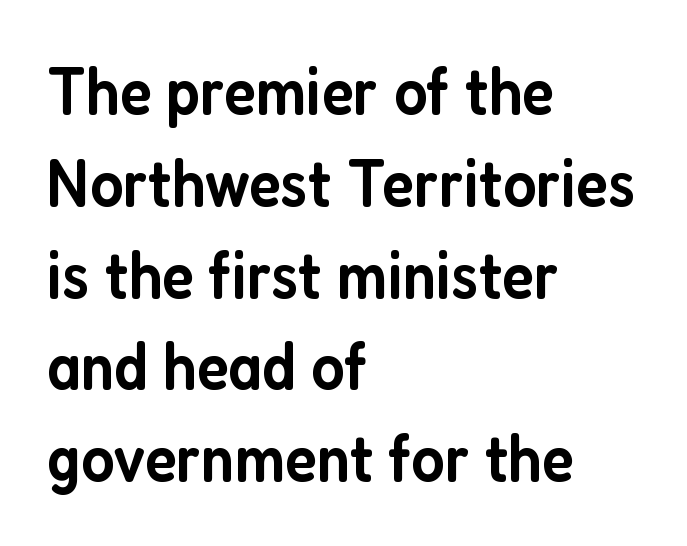
The image shows 68 px semibold, condensed sans-serif type, upright; set left-aligned, normal line spacing (1.35x), normal letter spacing, not underlined; low stroke contrast and a medium x-height.
